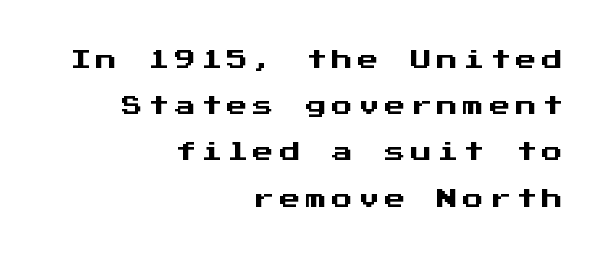
The image shows 21 px text type, upright; set right-aligned, loose line spacing (2.2x), unusually wide letter spacing (+0.25 em), not underlined.
